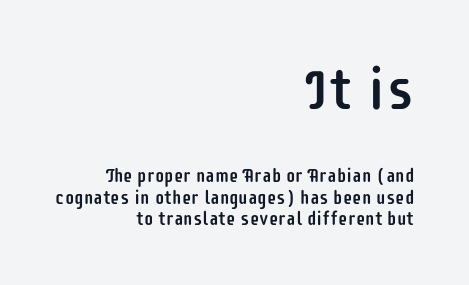
The image shows 57 px condensed sans-serif type, upright; set right-aligned, tight line spacing (1.12x), normal letter spacing, not underlined; the first (top) block is 3.0x larger; low stroke contrast and a large x-height.
